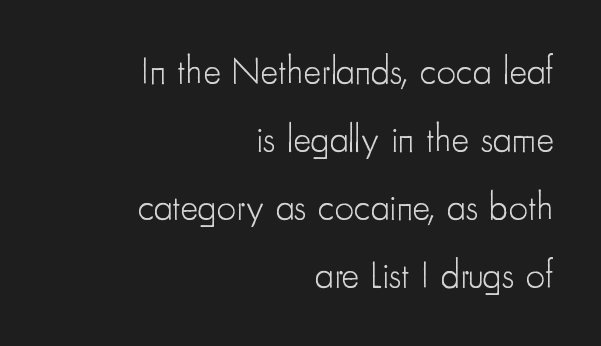
A typesetter would call this proportional, since set widths differ per character. These glyphs show unthickened strokes, regular width or finer. Look at the bottom of the vertical strokes: they stop flat, with no serifs. The font's upright variant was chosen for this text. No extra tracking has been applied to these lines.
